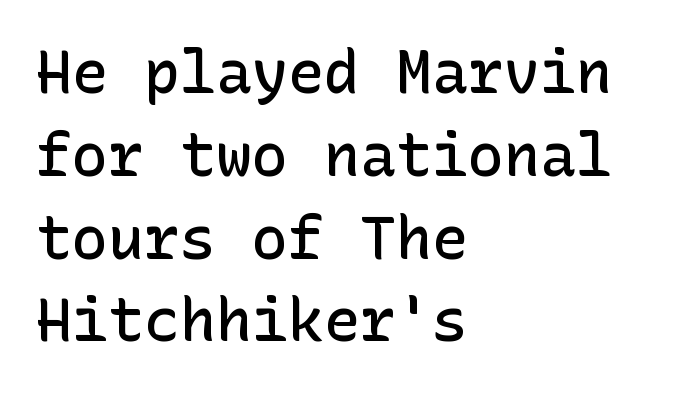
The image shows 60 px semibold sans-serif type, upright; set left-aligned, normal line spacing (1.38x), normal letter spacing, not underlined; low stroke contrast and a medium x-height.
